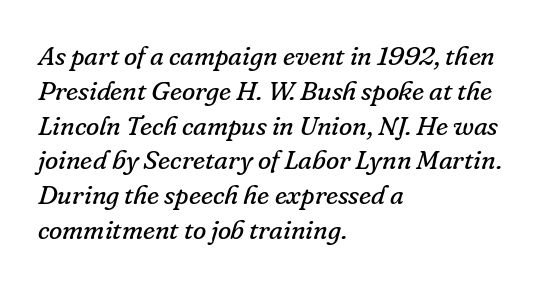
Rule under the text: the space is simply empty. The specimen reads as italic at a glance. Between one letter and the next there's only the usual sliver of space. Alignment: flush left. Unbolded letterforms with no extra heft.
